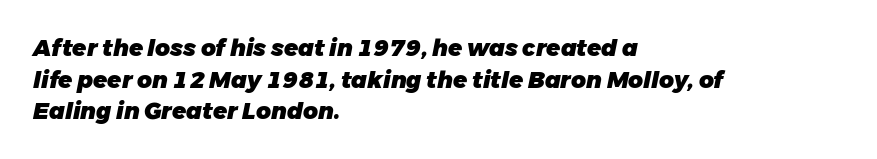
Q: Is the text bold? A: Yes.
Q: Is the text italic (slanted)? A: Yes, it leans right by about 11 degrees.
Q: Is the text underlined? A: No.
Q: How is the paragraph aligned? A: Left-aligned.
Q: Is the spacing between letters normal or unusually wide? A: Normal.
Q: Is the spacing between lines tight, normal or loose? A: Normal.
